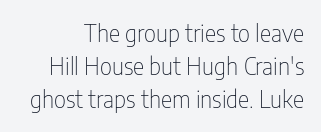
Observe the ordinary spacing: letters are neighbours, not strangers. The typeface has the unassuming heft of standard copy or less. The words here are not underlined. This is roman type, the default non-slanted kind. Notice how descenders clear the ascenders below comfortably — that's standard leading.
